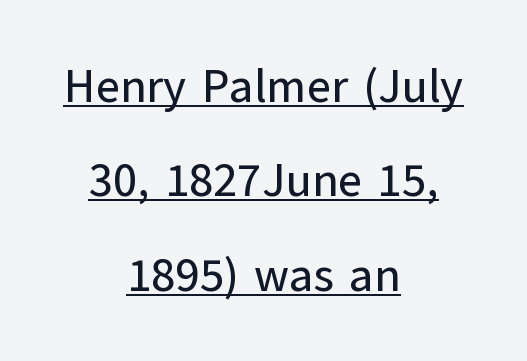
Q: Is the text italic (slanted)? A: No, it is upright.
Q: Is the typeface a serif or a sans-serif typeface? A: Sans-serif.
Q: Is the text underlined? A: Yes.
Q: How is the paragraph aligned? A: Centered.
Q: Is the spacing between letters normal or unusually wide? A: Normal.
Q: Is the spacing between lines tight, normal or loose? A: Loose.
Q: Width (condensed, normal, or wide)? A: Normal.
Q: Stroke contrast? A: Low.
Q: x-height? A: Medium.
Q: Monospaced? A: No.
